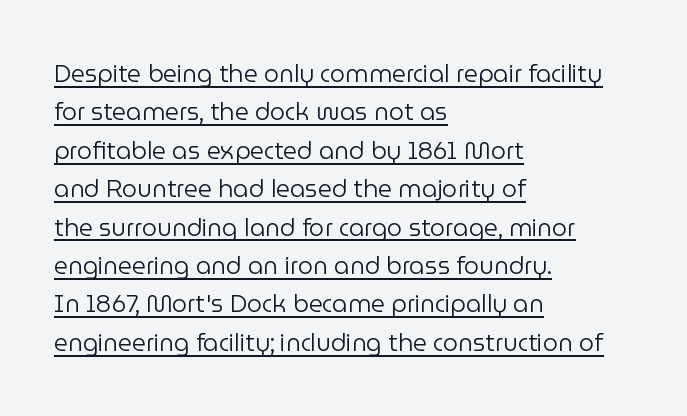
The image shows 24 px text type, upright; set left-aligned, normal line spacing (1.6x), normal letter spacing, underlined.
